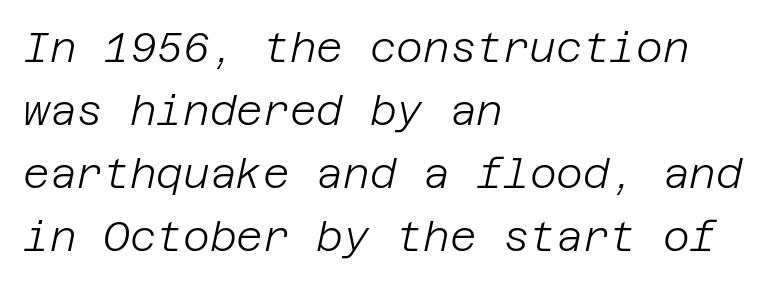
Q: Is the text bold? A: No.
Q: Is the text italic (slanted)? A: Yes, it leans right by about 12 degrees.
Q: Is the text underlined? A: No.
Q: How is the paragraph aligned? A: Left-aligned.
Q: Is the spacing between letters normal or unusually wide? A: Normal.
Q: Is the spacing between lines tight, normal or loose? A: Normal.
Q: Width (condensed, normal, or wide)? A: Normal.
Q: Stroke contrast? A: Low.
Q: x-height? A: Large.
